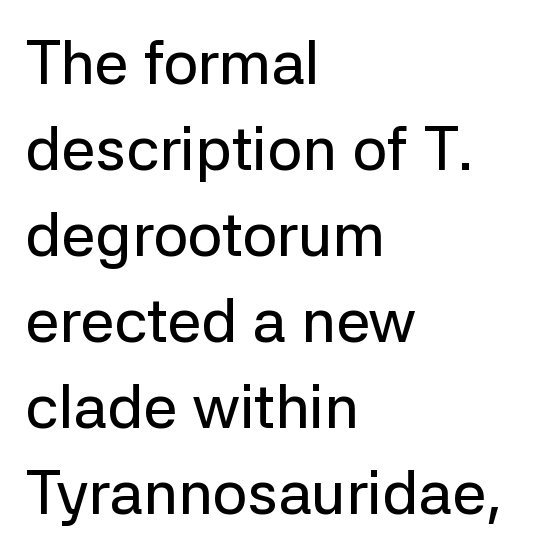
The image shows 61 px sans-serif type, upright; set left-aligned, normal line spacing (1.41x), normal letter spacing, not underlined; low stroke contrast and a medium x-height.
